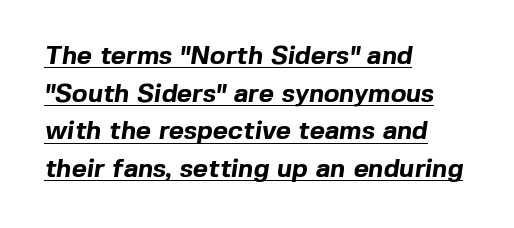
Underline: present. The passage shown stacks its lines at a standard gap. The tracking reads as untouched default to a designer's eye. I'd describe the lettering as bold — thick and assertive. Does the copy run flush right? No — it runs flush left.
